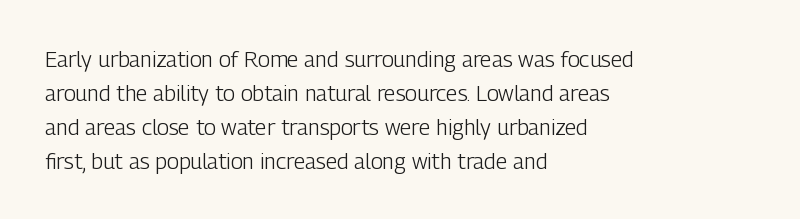
{"italic": "no", "bold": "no", "underline": "no", "align": "left", "line_spacing": "normal", "line_spacing_ratio": 1.54, "letter_spacing": "normal", "letter_spacing_em": 0.0, "glyph_px": 22}
